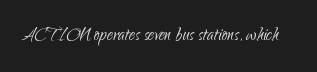
{"bold": "no", "underline": "no", "letter_spacing": "normal", "letter_spacing_em": 0.0, "glyph_px": 23}
